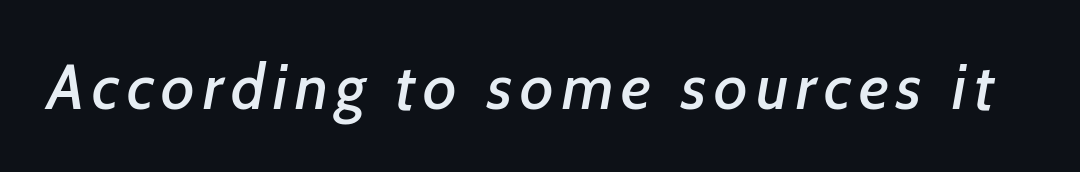
Q: Is the typeface a serif or a sans-serif typeface? A: Sans-serif.
Q: Is the text underlined? A: No.
Q: Width (condensed, normal, or wide)? A: Normal.
Q: Stroke contrast? A: Low.
Q: x-height? A: Medium.
Q: Monospaced? A: No.
